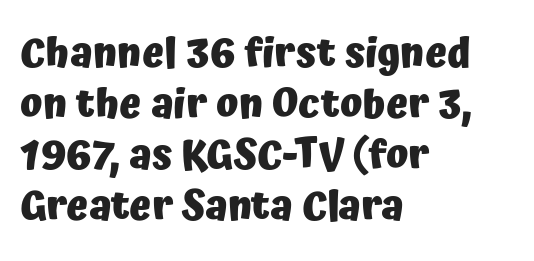
The image shows 41 px heavy sans-serif type, upright; set left-aligned, line spacing 1.24x, normal letter spacing, not underlined; low stroke contrast and a medium x-height.
